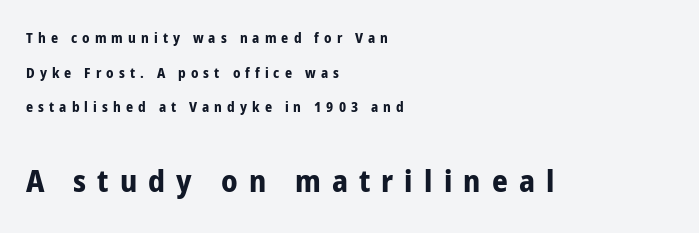
The image shows 31 px bold, condensed sans-serif type, upright; set left-aligned, loose line spacing (2.47x), unusually wide letter spacing (+0.36 em), not underlined; the second (bottom) block is 2.21x larger; low stroke contrast and a medium x-height.
